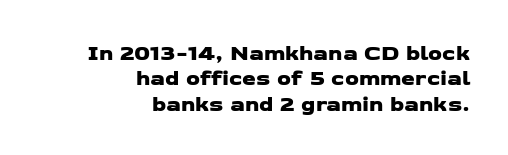
{"underline": "no", "align": "right", "line_spacing": "tight", "line_spacing_ratio": 1.15, "letter_spacing": "normal", "letter_spacing_em": 0.0, "glyph_px": 22}
